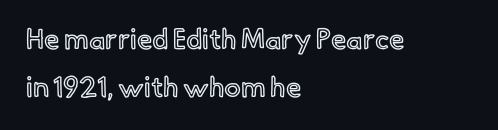
Q: Is the text italic (slanted)? A: No, it is upright.
Q: Is the text underlined? A: No.
Q: How is the paragraph aligned? A: Left-aligned.
Q: Is the spacing between letters normal or unusually wide? A: Normal.
Q: Width (condensed, normal, or wide)? A: Normal.
Q: x-height? A: Small.
Q: Monospaced? A: No.
